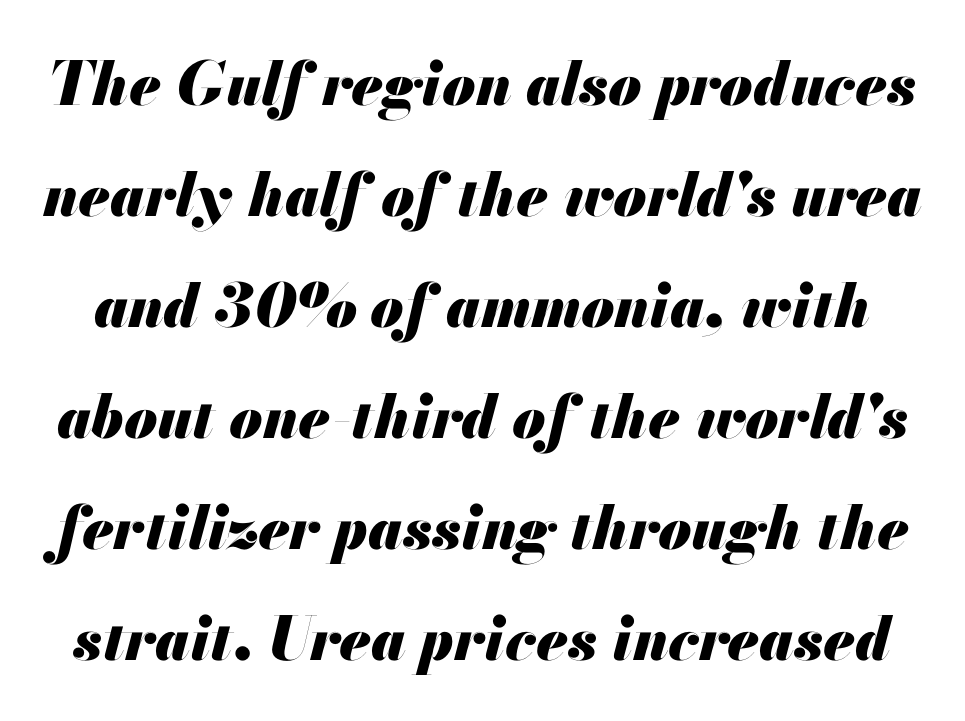
The image shows 60 px heavy type, italic (leaning right); set line spacing 1.85x, normal letter spacing, not underlined; medium stroke contrast and a small x-height.
